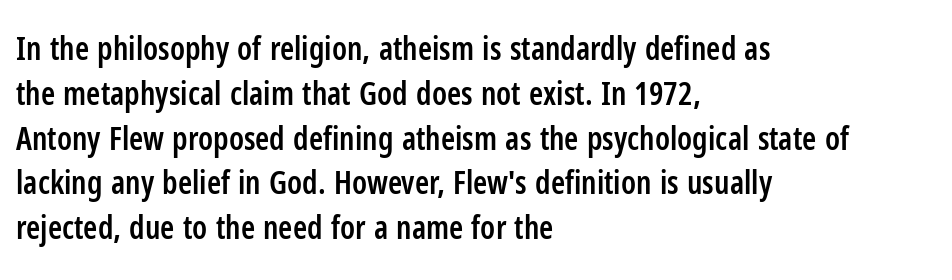
The image shows 32 px semibold, condensed sans-serif type, upright; set left-aligned, normal line spacing (1.4x), normal letter spacing, not underlined; low stroke contrast and a medium x-height.
